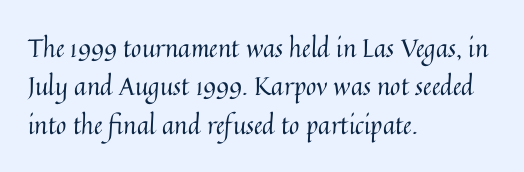
Q: Is the text bold? A: No.
Q: Is the text underlined? A: No.
Q: How is the paragraph aligned? A: Left-aligned.
Q: Is the spacing between letters normal or unusually wide? A: Normal.
Q: Is the spacing between lines tight, normal or loose? A: Normal.
